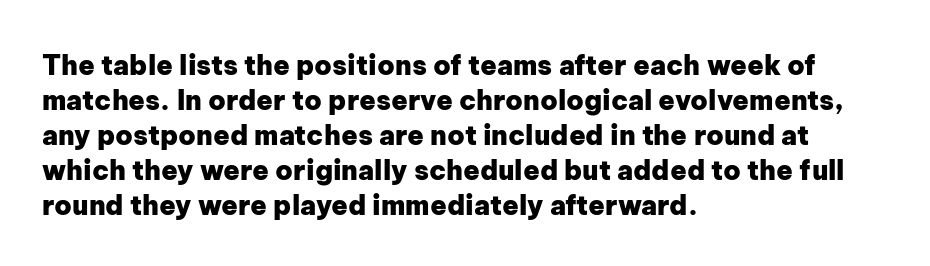
{"italic": "no", "bold": "yes", "underline": "no", "align": "left", "line_spacing": "normal", "line_spacing_ratio": 1.3, "letter_spacing": "normal", "letter_spacing_em": 0.0, "glyph_px": 27}
